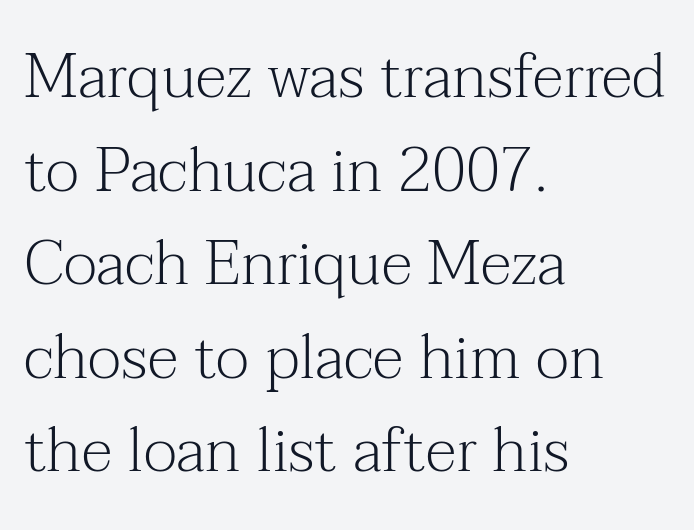
Honestly, there is no underline to notice here at all. Look at the tracking — it's just the regular setting, nothing added. Small tapered or slab feet sit at the stroke ends, so this counts as serif. The letters stand straight up with perfectly vertical stems. Stems and bowls with no extra thickness — not bold. Proportional: the letters do not fall into vertical columns.
